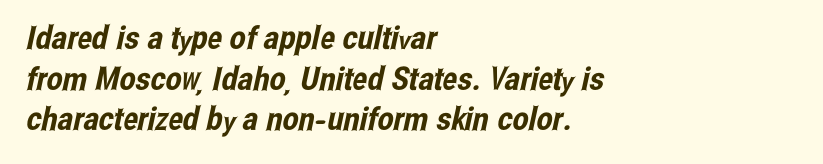
The image shows 32 px condensed sans-serif type; set left-aligned, normal line spacing (1.27x), normal letter spacing, not underlined; low stroke contrast and a medium x-height.
